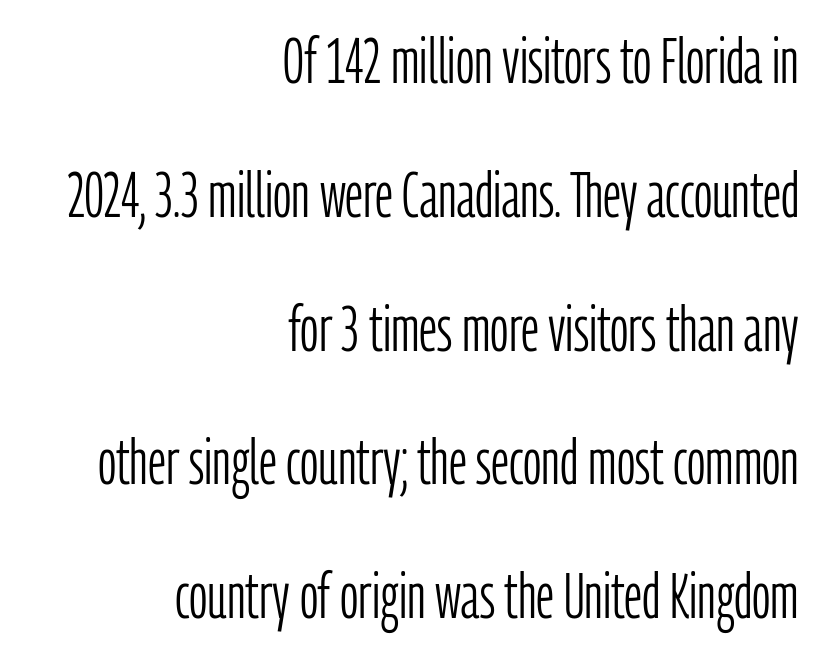
The image shows 64 px light, condensed sans-serif type, upright; set right-aligned, loose line spacing (2.09x), normal letter spacing, not underlined; low stroke contrast and a medium x-height.
